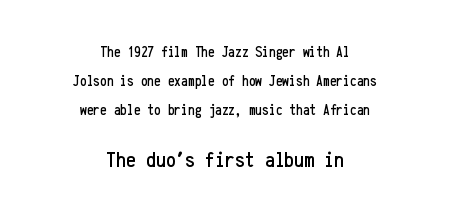
The typesetter chose a symmetrical, centered arrangement here. These two chunks differ in scale, with the bottom chunk taking the larger measure. Lines of text with bare space underneath. Airy leading. The letters stand upright; this is a roman face. Letter spacing: default.
